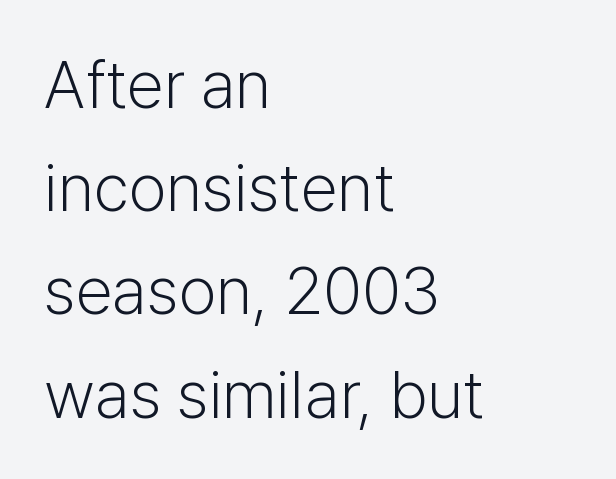
Q: Is the text bold? A: No.
Q: Is the text italic (slanted)? A: No, it is upright.
Q: Is the typeface a serif or a sans-serif typeface? A: Sans-serif.
Q: Is the text underlined? A: No.
Q: How is the paragraph aligned? A: Left-aligned.
Q: Is the spacing between letters normal or unusually wide? A: Normal.
Q: Is the spacing between lines tight, normal or loose? A: Normal.
Q: Width (condensed, normal, or wide)? A: Normal.
Q: Stroke contrast? A: Low.
Q: x-height? A: Medium.
Q: Monospaced? A: No.
